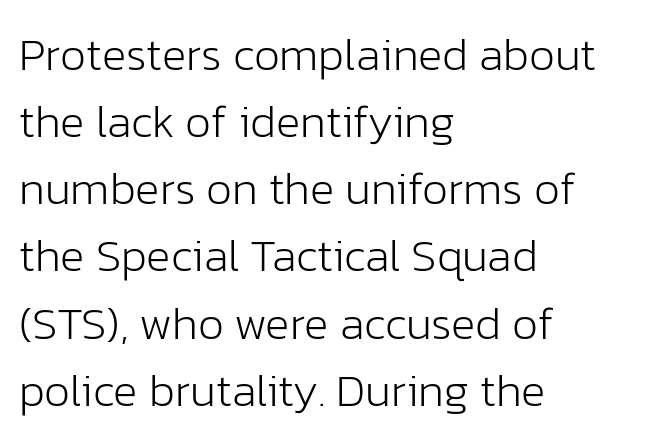
The image shows 46 px light sans-serif type, upright; set left-aligned, normal line spacing (1.46x), normal letter spacing, not underlined; low stroke contrast and a medium x-height.
